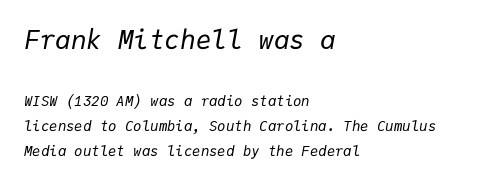
Style check: oblique. Nobody touched the tracking dial on this one. The space beneath each line is pristine and unruled. Top chunk: large. Bottom chunk: small. This reads as an unemphasized weight, regular at the heaviest.
